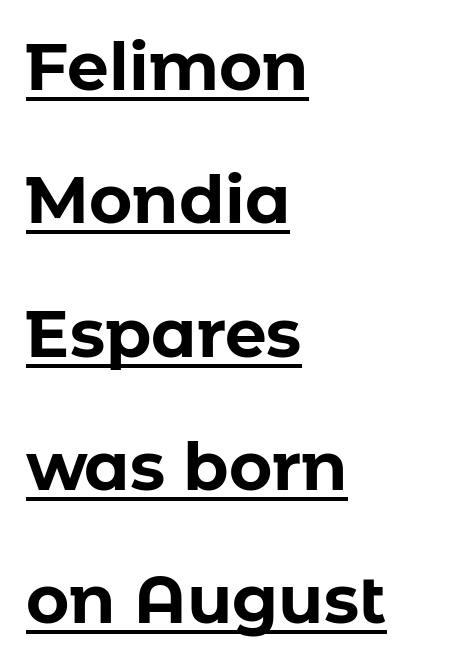
Q: Is the text bold? A: Yes.
Q: Is the text italic (slanted)? A: No, it is upright.
Q: Is the typeface a serif or a sans-serif typeface? A: Sans-serif.
Q: Is the text underlined? A: Yes.
Q: How is the paragraph aligned? A: Left-aligned.
Q: Is the spacing between letters normal or unusually wide? A: Normal.
Q: Is the spacing between lines tight, normal or loose? A: Loose.
Q: Width (condensed, normal, or wide)? A: Normal.
Q: Stroke contrast? A: Low.
Q: x-height? A: Medium.
Q: Monospaced? A: No.
